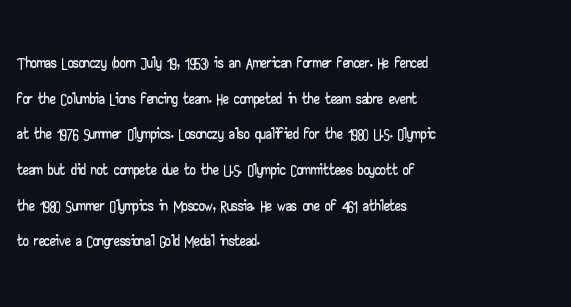
Q: Is the text italic (slanted)? A: No, it is upright.
Q: Is the text underlined? A: No.
Q: How is the paragraph aligned? A: Left-aligned.
Q: Is the spacing between letters normal or unusually wide? A: Normal.
Q: Is the spacing between lines tight, normal or loose? A: Normal.
